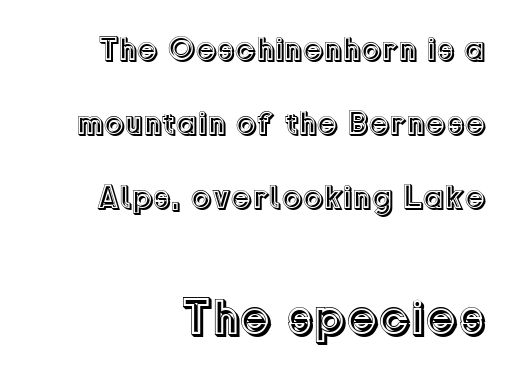
Q: Is the text italic (slanted)? A: No, it is upright.
Q: Is the text underlined? A: No.
Q: How is the paragraph aligned? A: Right-aligned.
Q: Is the spacing between letters normal or unusually wide? A: Normal.
Q: Is the spacing between lines tight, normal or loose? A: Loose.
Q: Which block of text is set in a larger size, the first (top) or the second (bottom)? A: The second (bottom) one.
Q: Width (condensed, normal, or wide)? A: Normal.
Q: x-height? A: Medium.
Q: Monospaced? A: No.
